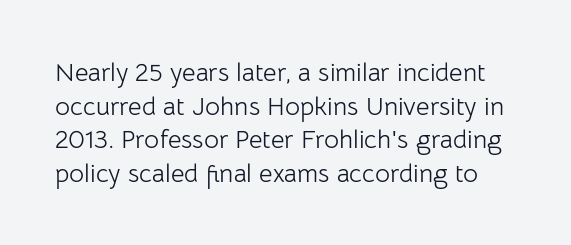
{"italic": "no", "bold": "no", "underline": "no", "line_spacing": "normal", "line_spacing_ratio": 1.29, "letter_spacing": "normal", "letter_spacing_em": 0.0, "glyph_px": 26}
